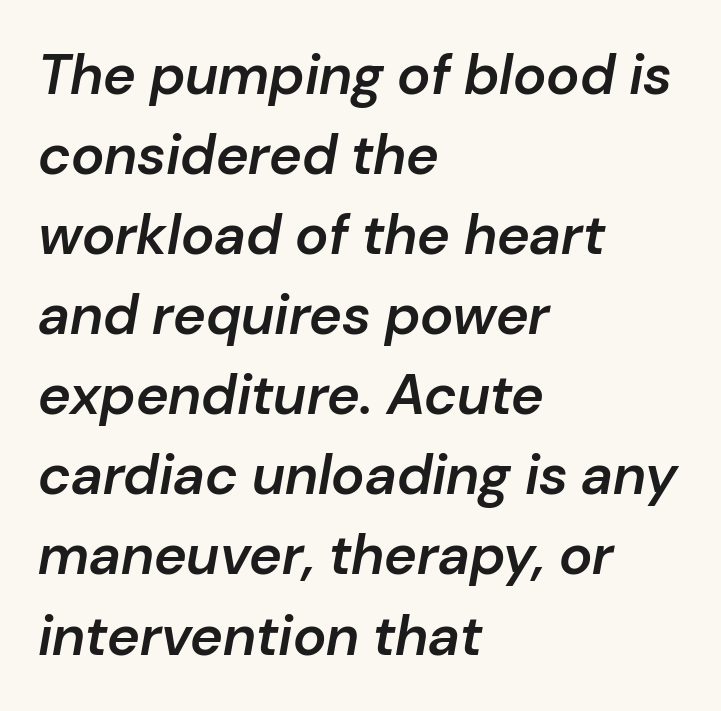
Students, observe: this is what conventionally led text looks like. What stands out about the letter spacing? Nothing — it is the standard amount. These lines carry some extra weight — a demibold, not a full bold. The lines in this sample share a left origin and differ only in where they stop.
